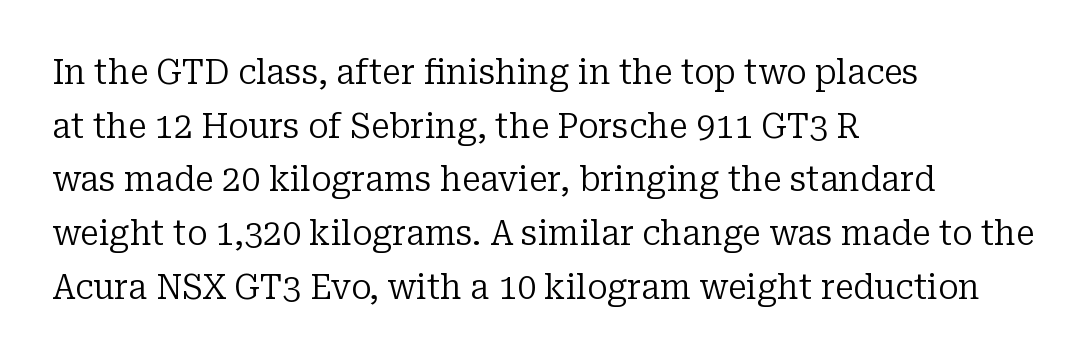
{"serif": "yes", "italic": "no", "bold": "no", "weight": "regular", "width": "normal", "stroke_contrast": "low", "x_height": "medium", "monospaced": "no", "underline": "no", "align": "left", "line_spacing": "normal", "line_spacing_ratio": 1.58, "letter_spacing": "normal", "letter_spacing_em": 0.0, "glyph_px": 34}
